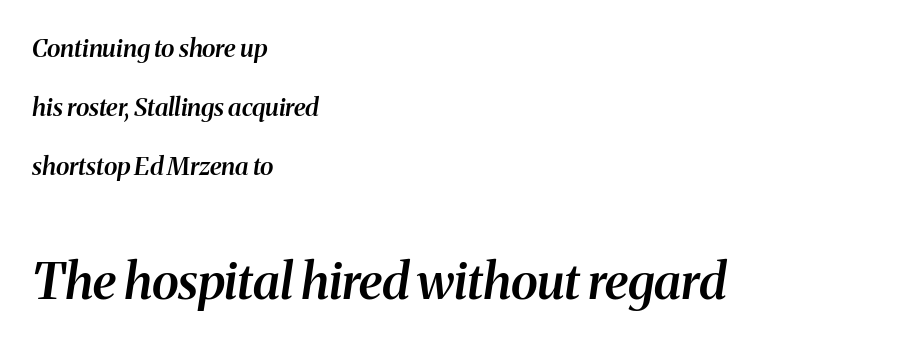
Q: Is the text bold? A: Semi-bold.
Q: Is the text italic (slanted)? A: Yes, it leans right by about 8 degrees.
Q: Is the typeface a serif or a sans-serif typeface? A: Serif.
Q: Is the text underlined? A: No.
Q: How is the paragraph aligned? A: Left-aligned.
Q: Is the spacing between letters normal or unusually wide? A: Normal.
Q: Is the spacing between lines tight, normal or loose? A: Loose.
Q: Which block of text is set in a larger size, the first (top) or the second (bottom)? A: The second (bottom) one.
Q: Width (condensed, normal, or wide)? A: Normal.
Q: Stroke contrast? A: Medium.
Q: x-height? A: Medium.
Q: Monospaced? A: No.
